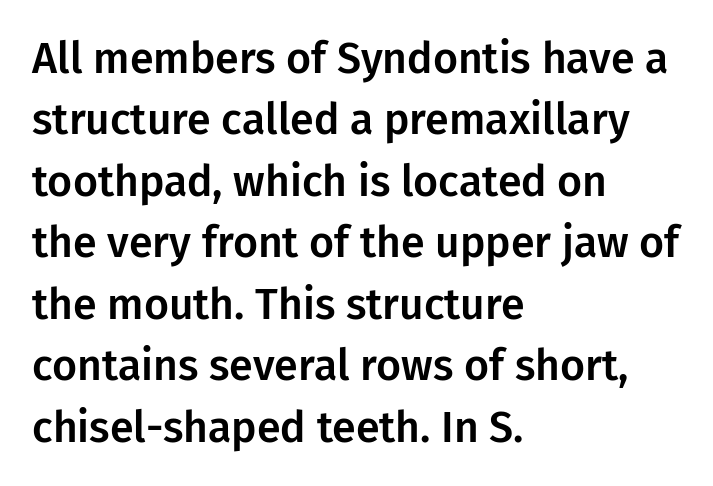
The image shows 43 px sans-serif type, upright; set left-aligned, normal line spacing (1.43x), normal letter spacing, not underlined; low stroke contrast and a medium x-height.
